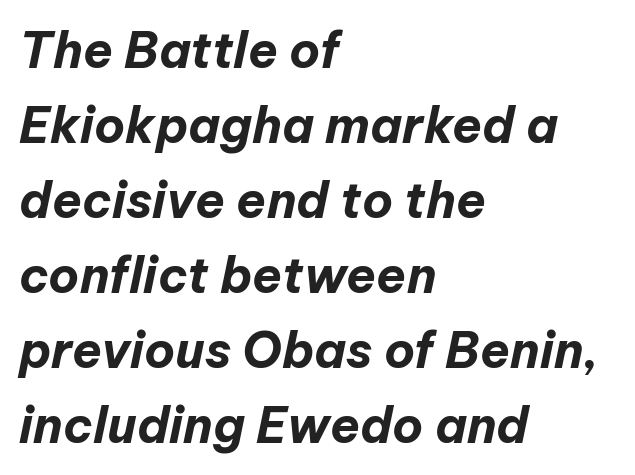
The image shows 49 px bold type, italic (leaning right); set left-aligned, normal line spacing (1.53x), normal letter spacing, not underlined; low stroke contrast and a medium x-height.
